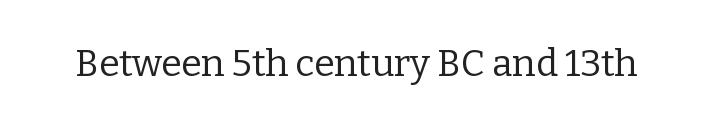
{"serif": "yes", "italic": "no", "bold": "no", "weight": "regular", "width": "normal", "stroke_contrast": "low", "x_height": "medium", "monospaced": "no", "underline": "no", "letter_spacing": "normal", "letter_spacing_em": 0.0, "glyph_px": 37}
